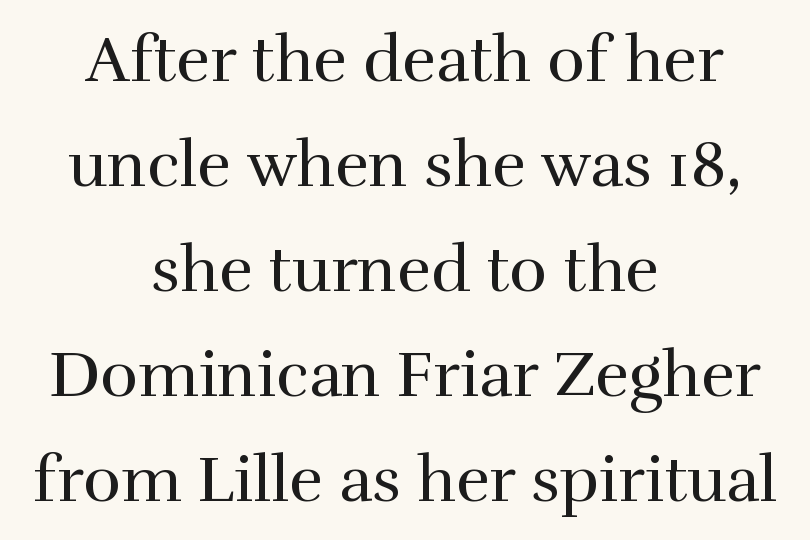
Q: Is the text bold? A: No.
Q: Is the text italic (slanted)? A: No, it is upright.
Q: Is the typeface a serif or a sans-serif typeface? A: Serif.
Q: Is the text underlined? A: No.
Q: How is the paragraph aligned? A: Centered.
Q: Is the spacing between letters normal or unusually wide? A: Normal.
Q: Is the spacing between lines tight, normal or loose? A: Normal.
Q: Width (condensed, normal, or wide)? A: Normal.
Q: x-height? A: Medium.
Q: Monospaced? A: No.
